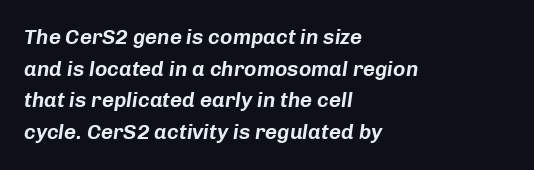
Q: Is the text italic (slanted)? A: Yes, it leans right by about 8 degrees.
Q: Is the text underlined? A: No.
Q: How is the paragraph aligned? A: Left-aligned.
Q: Is the spacing between letters normal or unusually wide? A: Normal.
Q: Is the spacing between lines tight, normal or loose? A: Normal.
